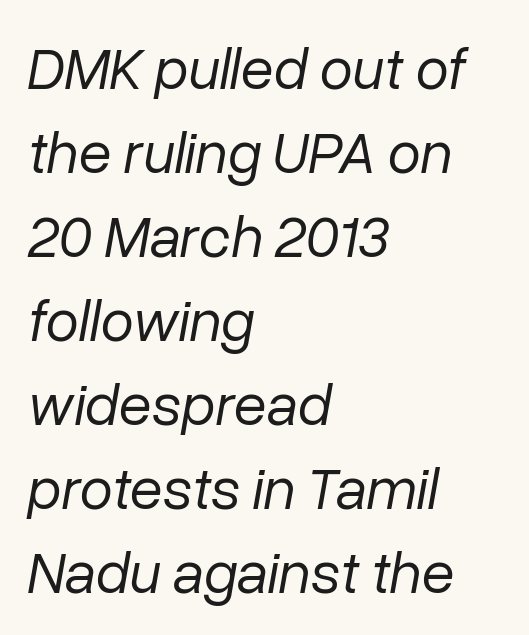
The image shows 60 px regular-weight type, italic (leaning right); set left-aligned, normal line spacing (1.4x), normal letter spacing, not underlined; low stroke contrast and a medium x-height.
